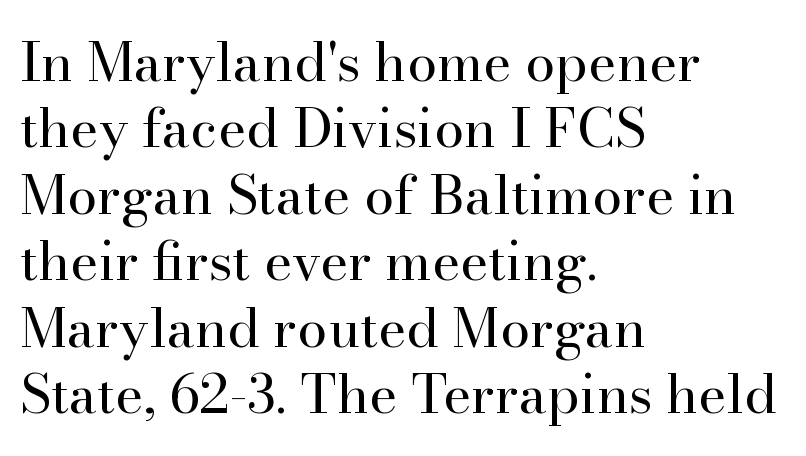
The setting favours the left margin, as ordinary paragraphs usually do. A typesetter would label this face a serif. In terms of posture, this sample is upright. This reads as an unemphasized weight, regular at the heaviest. Note the varied advance widths — an 'i' is clearly narrower than an 'm'. Characters follow at the spacing the type designer built in.
